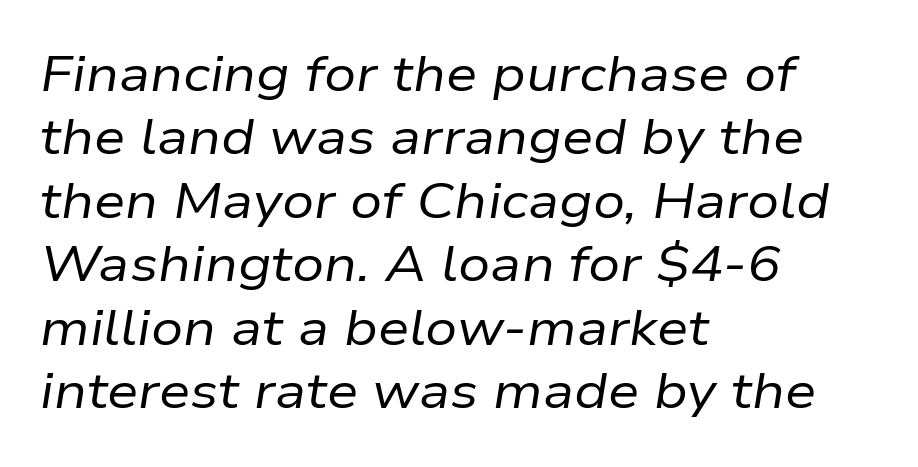
{"italic": "yes", "lean": "right", "slant_degrees": 9, "bold": "no", "weight": "regular", "width": "normal", "stroke_contrast": "low", "x_height": "medium", "monospaced": "no", "underline": "no", "align": "left", "line_spacing": "normal", "line_spacing_ratio": 1.27, "letter_spacing": "normal", "letter_spacing_em": 0.0, "glyph_px": 50}
